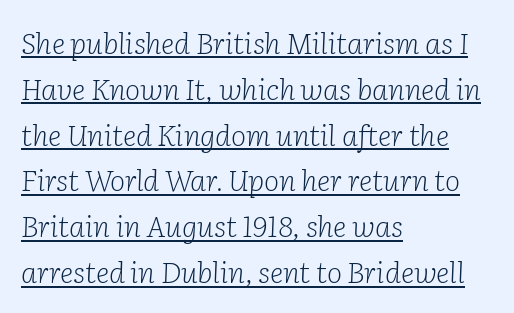
The image shows 29 px light serif type, italic (leaning right); set left-aligned, normal line spacing (1.58x), normal letter spacing, underlined; low stroke contrast and a medium x-height.
